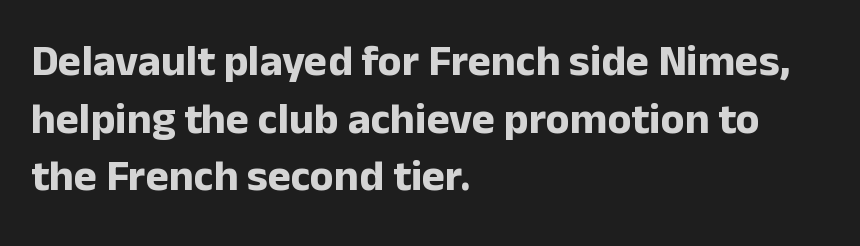
The image shows 44 px bold sans-serif type, upright; set left-aligned, normal line spacing (1.31x), normal letter spacing, not underlined; low stroke contrast and a medium x-height.
